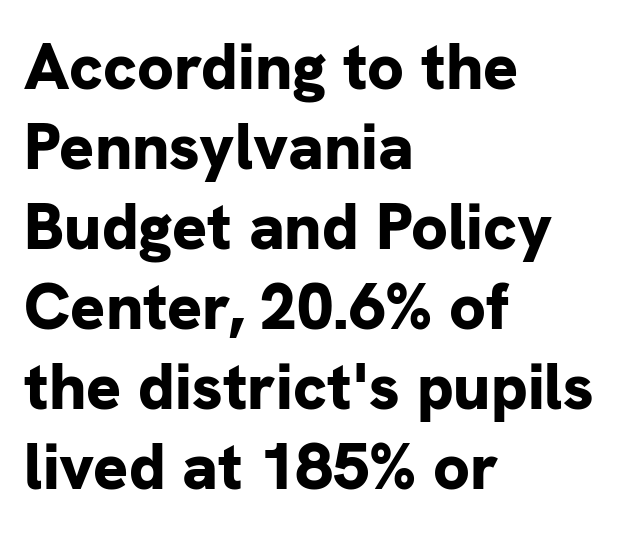
{"serif": "no", "italic": "no", "bold": "yes", "weight": "bold", "width": "normal", "stroke_contrast": "low", "x_height": "medium", "monospaced": "no", "underline": "no", "align": "left", "line_spacing_ratio": 1.23, "letter_spacing": "normal", "letter_spacing_em": 0.0, "glyph_px": 65}
